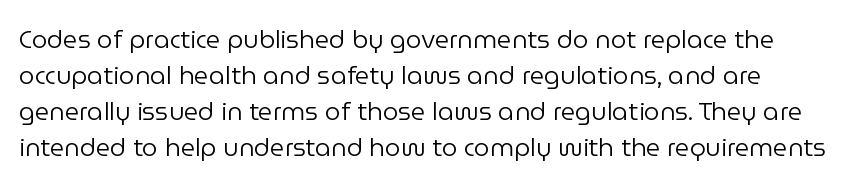
This rendering leaves character spacing at its baseline value. No heavy texture on the line: the type isn't bold. Unlike italic type, these characters show no tilt at all. Lines of text with bare space underneath. One glance says typical: line gaps are just what's usual.
